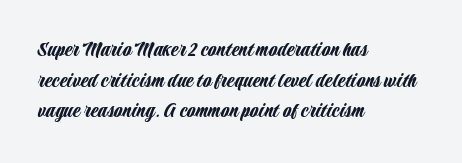
The image shows 22 px text type; set left-aligned, normal line spacing (1.39x), normal letter spacing, not underlined.
